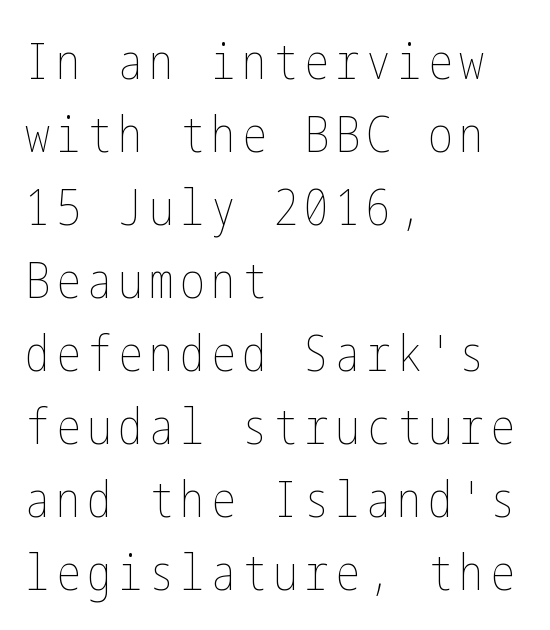
The typeface has the unassuming heft of standard copy or less. If you drew a ruler down the left edge, every line would touch it. Letters rest on an invisible, unmarked baseline. The leading is moderate, giving the passage an even texture. When letters stand straight like this, we call the style roman or upright.
